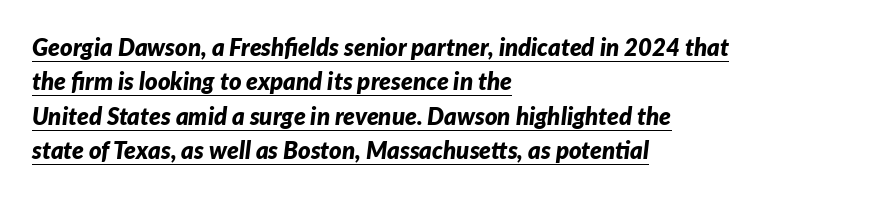
The image shows 24 px bold type, italic (leaning right); set left-aligned, normal line spacing (1.43x), normal letter spacing, underlined.
